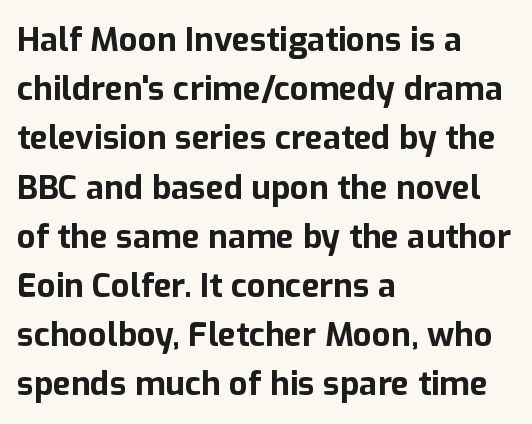
The passage shown is typed in a proportional face where columns would drift. This rendering features lettering with no underline. This sample uses an upright cut, with every glyph sitting square on the baseline. This sample uses a sans-serif face. The lines in this sample share a left origin and differ only in where they stop.
